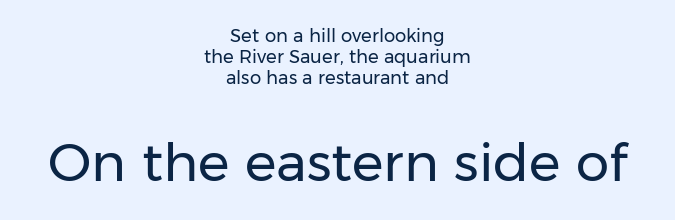
The image shows 53 px regular-weight sans-serif type, upright; set centered, line spacing 1.16x, normal letter spacing, not underlined; the second (bottom) block is 2.94x larger; low stroke contrast and a medium x-height.
